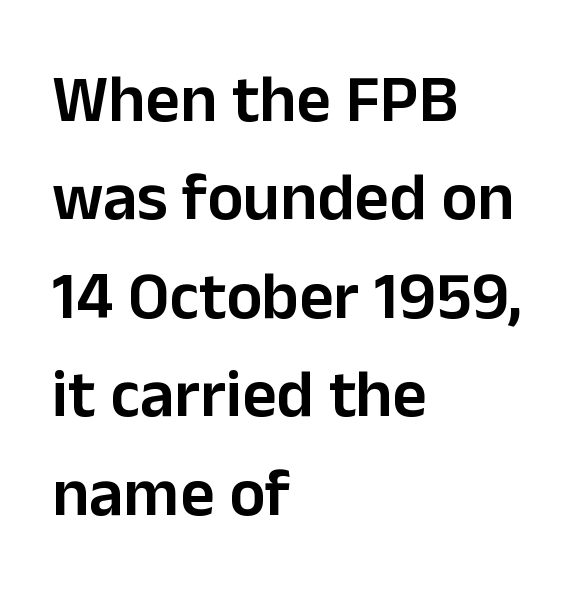
Proportional: the letters do not fall into vertical columns. The sample has been set in demibold, a notch under bold. No extra tracking has been applied to these lines. Typographically, this falls in the sans-serif category. Honestly, there is no underline to notice here at all. Is there any slant? The stems are plumb.
